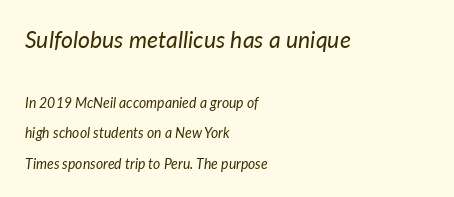
{"italic": "yes", "lean": "right", "slant_degrees": 7, "bold": "no", "underline": "no", "align": "left", "line_spacing": "loose", "line_spacing_ratio": 2.18, "letter_spacing": "normal", "letter_spacing_em": 0.0, "larger_block": "first", "size_ratio": 1.64, "glyph_px": 23}
